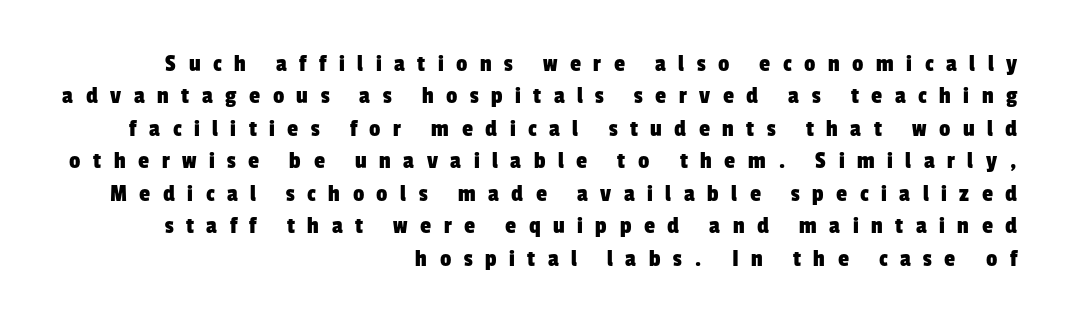
Q: Is the text underlined? A: No.
Q: How is the paragraph aligned? A: Right-aligned.
Q: Is the spacing between letters normal or unusually wide? A: Unusually wide.
Q: Is the spacing between lines tight, normal or loose? A: Normal.
